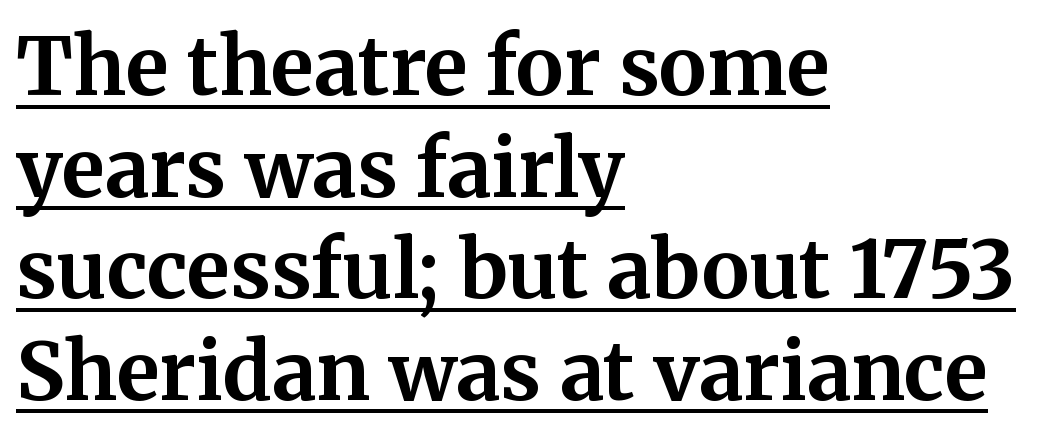
Posture: straight, roman, zero tilt. The line-height multiplier appears to be the usual default. What weight is shown? A full bold with thick strokes. Words appear dense and cohesive because spacing is normal. Little horizontal feet cap the strokes, marking this as serif type. Note the varied advance widths — an 'i' is clearly narrower than an 'm'.
